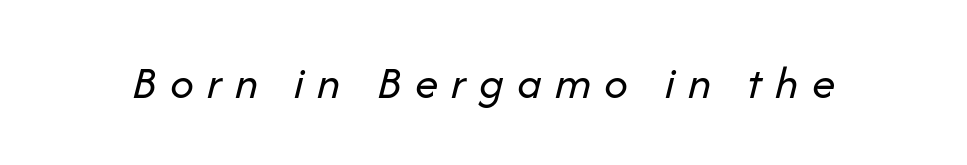
Q: Is the text bold? A: No.
Q: Is the text italic (slanted)? A: Yes, it leans right by about 14 degrees.
Q: Is the text underlined? A: No.
Q: Is the spacing between letters normal or unusually wide? A: Unusually wide.
Q: Width (condensed, normal, or wide)? A: Normal.
Q: Stroke contrast? A: Low.
Q: x-height? A: Medium.
Q: Monospaced? A: No.
